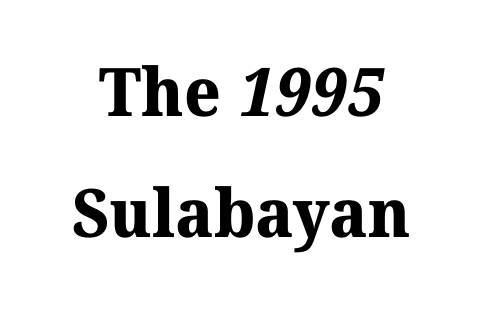
The image shows 67 px bold serif type; set line spacing 1.8x, normal letter spacing, not underlined; medium stroke contrast and a medium x-height.
